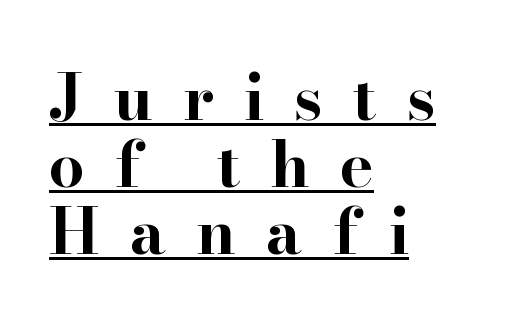
Look at the tracking — it's clearly loosened, letters drifting apart. The rendering uses natural spacing where letterforms have individual widths. Note: serifs present on the glyphs. The setting favours the left margin, as ordinary paragraphs usually do. This rendering features underlined lettering. No italicization has been applied; the sample stays upright.
